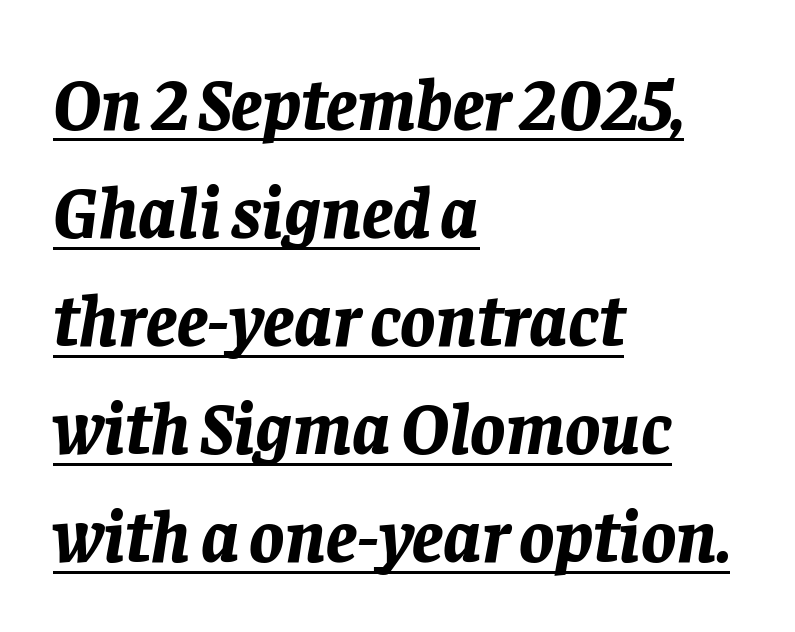
Q: Is the text bold? A: Yes.
Q: Is the text italic (slanted)? A: Yes, it leans right by about 8 degrees.
Q: Is the text underlined? A: Yes.
Q: How is the paragraph aligned? A: Left-aligned.
Q: Is the spacing between letters normal or unusually wide? A: Normal.
Q: Is the spacing between lines tight, normal or loose? A: Normal.
Q: Width (condensed, normal, or wide)? A: Normal.
Q: Stroke contrast? A: Low.
Q: x-height? A: Large.
Q: Monospaced? A: No.
